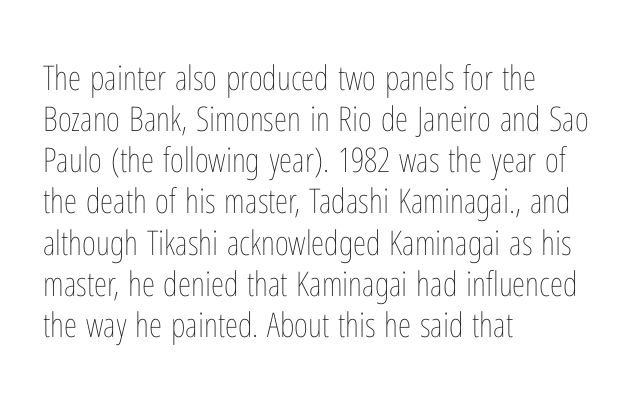
Q: Is the text bold? A: No.
Q: Is the text italic (slanted)? A: No, it is upright.
Q: Is the text underlined? A: No.
Q: How is the paragraph aligned? A: Left-aligned.
Q: Is the spacing between letters normal or unusually wide? A: Normal.
Q: Width (condensed, normal, or wide)? A: Condensed.
Q: Stroke contrast? A: Low.
Q: x-height? A: Medium.
Q: Monospaced? A: No.
